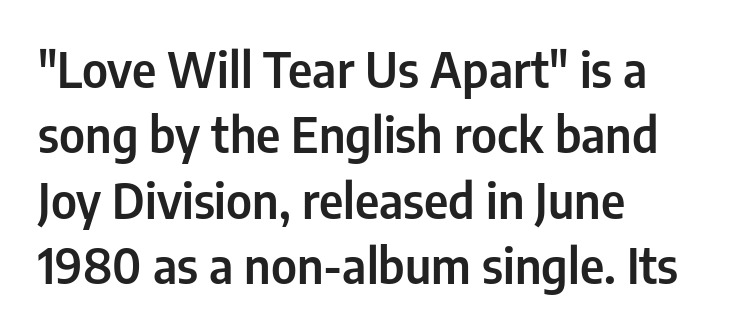
The image shows 48 px condensed sans-serif type, upright; set left-aligned, normal line spacing (1.36x), normal letter spacing, not underlined; low stroke contrast and a medium x-height.
